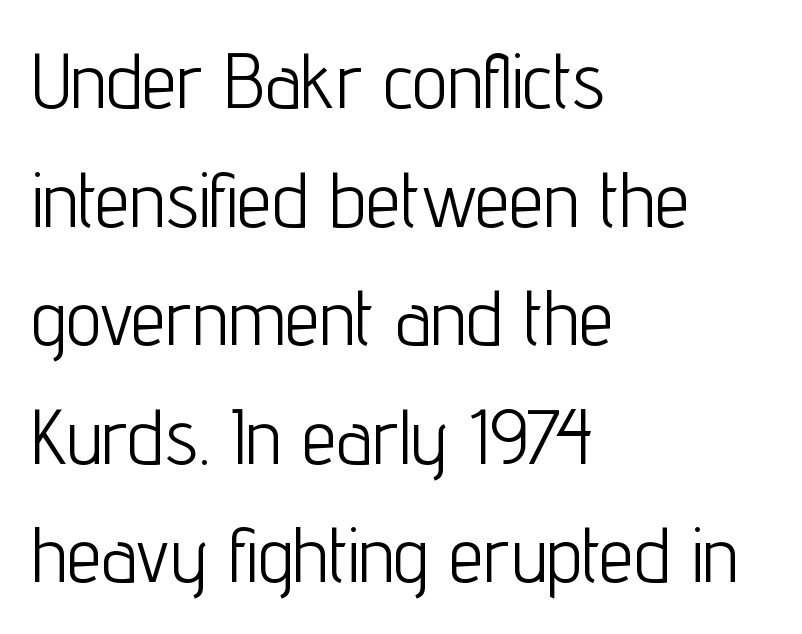
The image shows 78 px light, condensed sans-serif type, upright; set left-aligned, normal line spacing (1.52x), normal letter spacing, not underlined; low stroke contrast and a medium x-height.
